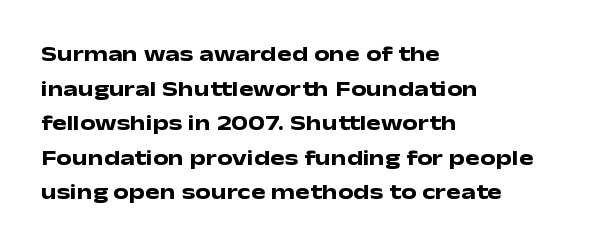
{"italic": "no", "bold": "yes", "underline": "no", "align": "left", "line_spacing": "normal", "line_spacing_ratio": 1.57, "letter_spacing": "normal", "letter_spacing_em": 0.0, "glyph_px": 22}
